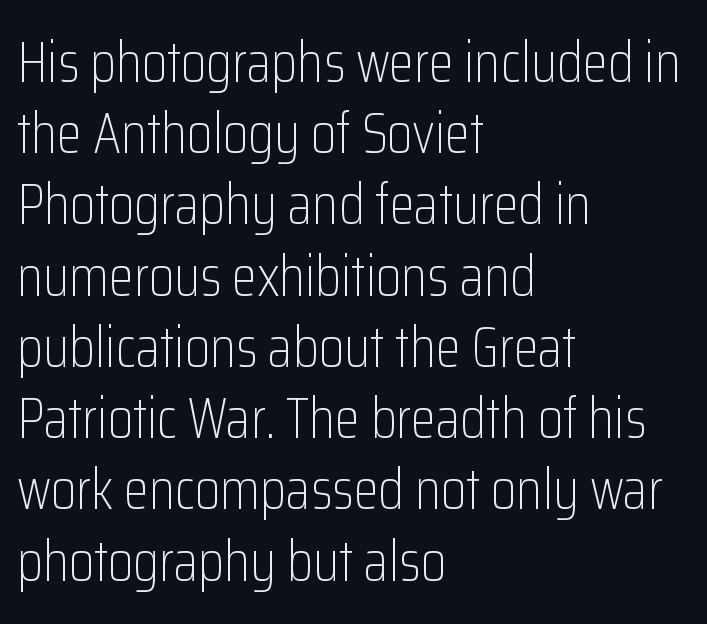
Q: Is the text bold? A: No.
Q: Is the text italic (slanted)? A: No, it is upright.
Q: Is the typeface a serif or a sans-serif typeface? A: Sans-serif.
Q: Is the text underlined? A: No.
Q: How is the paragraph aligned? A: Left-aligned.
Q: Is the spacing between letters normal or unusually wide? A: Normal.
Q: Is the spacing between lines tight, normal or loose? A: Normal.
Q: Width (condensed, normal, or wide)? A: Condensed.
Q: Stroke contrast? A: Low.
Q: x-height? A: Medium.
Q: Monospaced? A: No.
